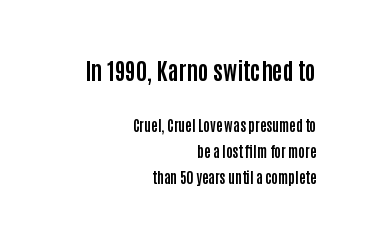
{"italic": "no", "bold": "yes", "underline": "no", "align": "right", "line_spacing_ratio": 1.86, "letter_spacing": "normal", "letter_spacing_em": 0.0, "larger_block": "first", "size_ratio": 1.64, "glyph_px": 23}
